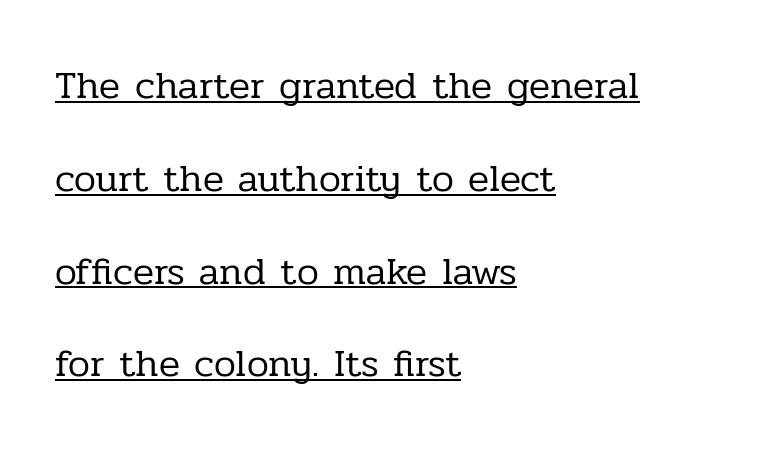
Q: Is the text bold? A: No.
Q: Is the text italic (slanted)? A: No, it is upright.
Q: Is the typeface a serif or a sans-serif typeface? A: Serif.
Q: Is the text underlined? A: Yes.
Q: How is the paragraph aligned? A: Left-aligned.
Q: Is the spacing between letters normal or unusually wide? A: Normal.
Q: Is the spacing between lines tight, normal or loose? A: Loose.
Q: Width (condensed, normal, or wide)? A: Normal.
Q: Stroke contrast? A: Low.
Q: x-height? A: Medium.
Q: Monospaced? A: No.
